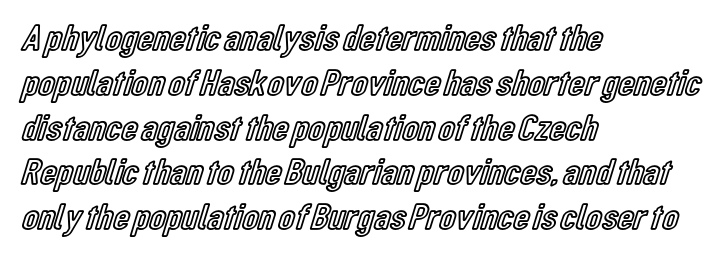
{"width": "condensed", "x_height": "medium", "monospaced": "no", "underline": "no", "align": "left", "line_spacing_ratio": 1.21, "letter_spacing": "normal", "letter_spacing_em": 0.0, "glyph_px": 37}
